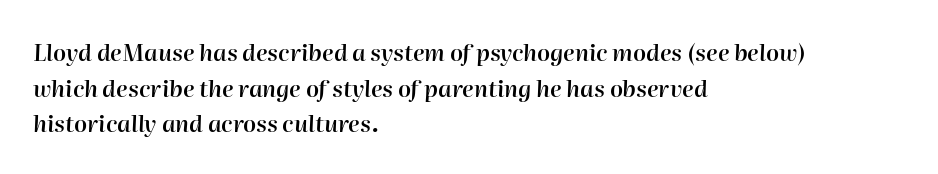
Q: Is the text bold? A: Semi-bold.
Q: Is the text italic (slanted)? A: Yes, it leans right by about 2 degrees.
Q: Is the text underlined? A: No.
Q: How is the paragraph aligned? A: Left-aligned.
Q: Is the spacing between letters normal or unusually wide? A: Normal.
Q: Is the spacing between lines tight, normal or loose? A: Normal.
